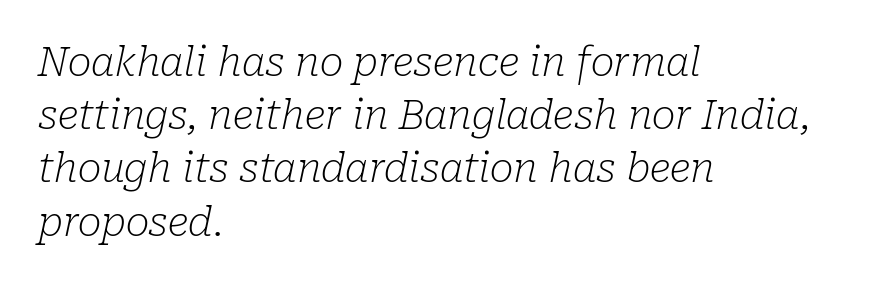
{"serif": "yes", "italic": "yes", "lean": "right", "slant_degrees": 10, "bold": "no", "weight": "light", "width": "normal", "stroke_contrast": "low", "x_height": "medium", "monospaced": "no", "underline": "no", "align": "left", "line_spacing": "normal", "line_spacing_ratio": 1.33, "letter_spacing": "normal", "letter_spacing_em": 0.0, "glyph_px": 40}
